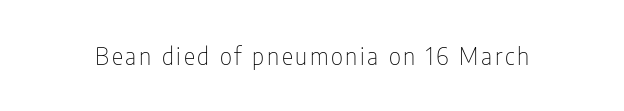
The image shows 24 px text type, upright; set not underlined.
